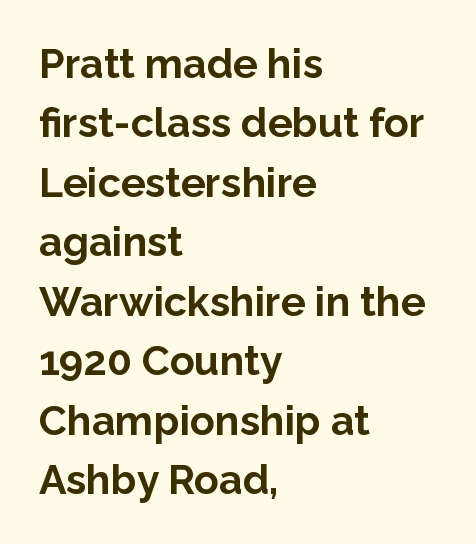
The image shows 41 px bold sans-serif type, upright; set left-aligned, normal line spacing (1.45x), normal letter spacing, not underlined; low stroke contrast and a medium x-height.
